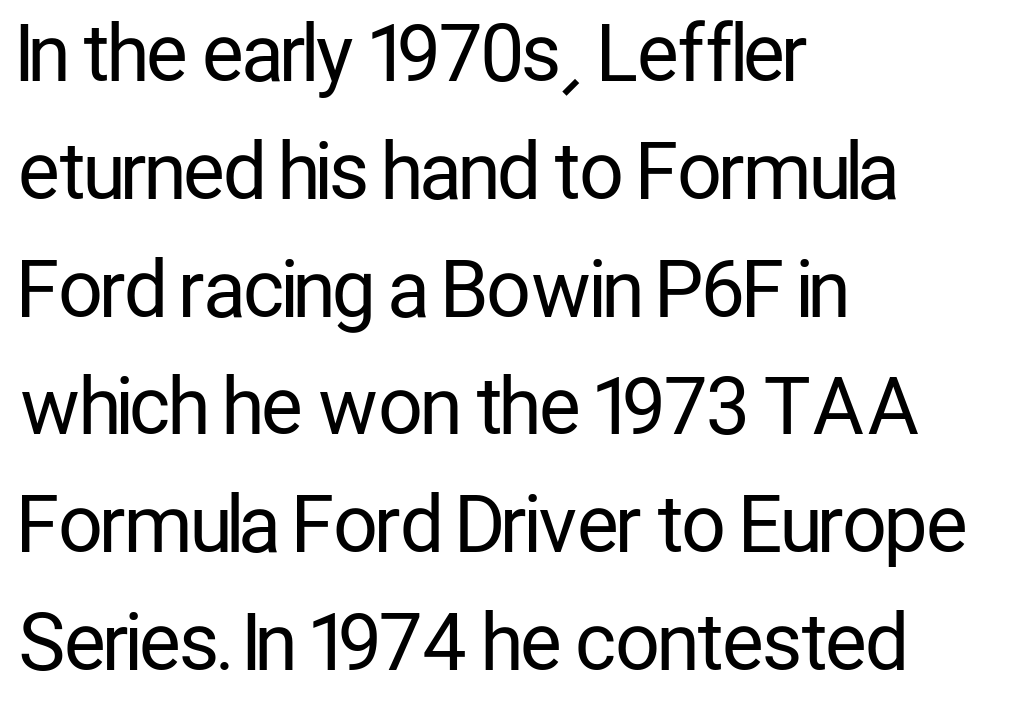
The image shows 77 px regular-weight, condensed sans-serif type, upright; set left-aligned, normal line spacing (1.53x), normal letter spacing, not underlined; low stroke contrast and a medium x-height.
